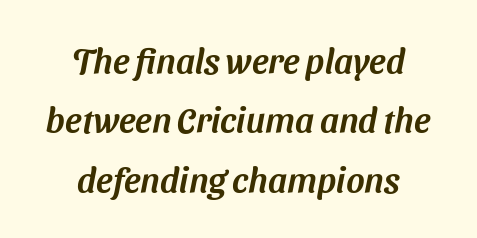
{"serif": "no", "width": "normal", "stroke_contrast": "medium", "x_height": "medium", "monospaced": "no", "underline": "no", "align": "center", "line_spacing": "normal", "line_spacing_ratio": 1.7, "letter_spacing": "normal", "letter_spacing_em": 0.0, "glyph_px": 35}
